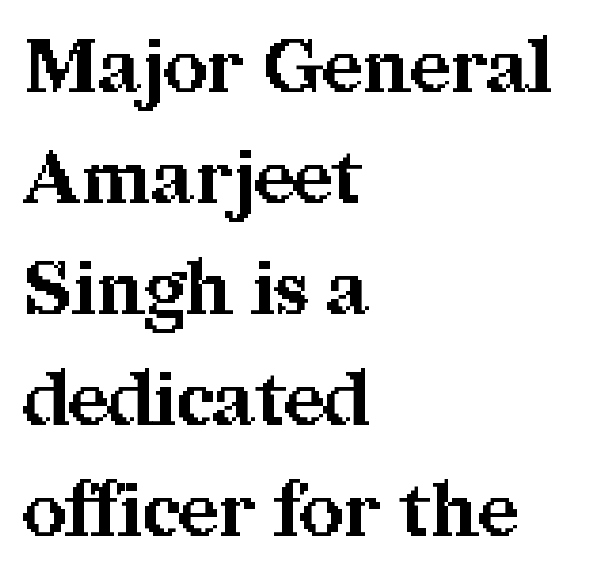
The image shows 76 px bold serif type, upright; set left-aligned, normal line spacing (1.46x), normal letter spacing, not underlined; medium stroke contrast and a medium x-height.
